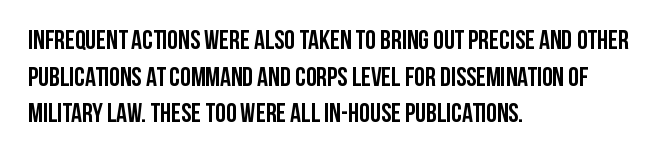
{"italic": "no", "bold": "yes", "underline": "no", "align": "left", "line_spacing": "normal", "line_spacing_ratio": 1.36, "letter_spacing": "normal", "letter_spacing_em": 0.0, "glyph_px": 27}
